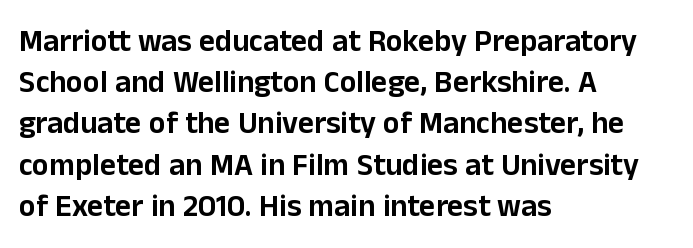
Q: Is the text italic (slanted)? A: No, it is upright.
Q: Is the typeface a serif or a sans-serif typeface? A: Sans-serif.
Q: Is the text underlined? A: No.
Q: How is the paragraph aligned? A: Left-aligned.
Q: Is the spacing between letters normal or unusually wide? A: Normal.
Q: Is the spacing between lines tight, normal or loose? A: Normal.
Q: Width (condensed, normal, or wide)? A: Normal.
Q: Stroke contrast? A: Low.
Q: x-height? A: Medium.
Q: Monospaced? A: No.
